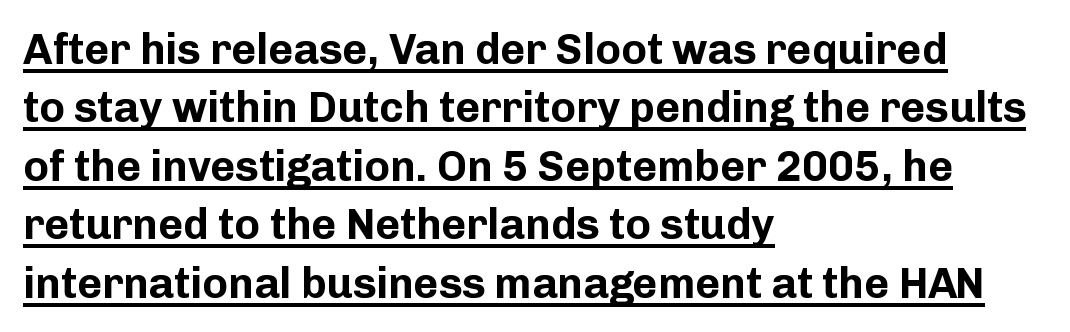
Q: Is the text bold? A: Yes.
Q: Is the text italic (slanted)? A: No, it is upright.
Q: Is the typeface a serif or a sans-serif typeface? A: Sans-serif.
Q: Is the text underlined? A: Yes.
Q: How is the paragraph aligned? A: Left-aligned.
Q: Is the spacing between letters normal or unusually wide? A: Normal.
Q: Is the spacing between lines tight, normal or loose? A: Normal.
Q: Width (condensed, normal, or wide)? A: Normal.
Q: Stroke contrast? A: Low.
Q: x-height? A: Medium.
Q: Monospaced? A: No.
